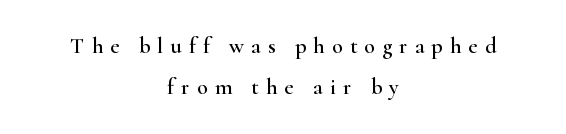
The lines in this sample share a center point and differ in where they start and stop. Words float on clear page, feet unadorned. Tracking value appears strongly positive — letters spread wide. Vertical strokes here are truly vertical.
